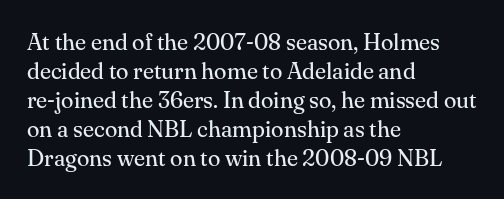
A typesetter would call this zero additional tracking. If you drew a line through each stem, it would be perfectly vertical. This block has exactly the height ordinary leading produces. Teacher's note: observe the even left margin — that is flush-left alignment. The area under the type is left untouched. This is not heavy type; no bold has been used.
